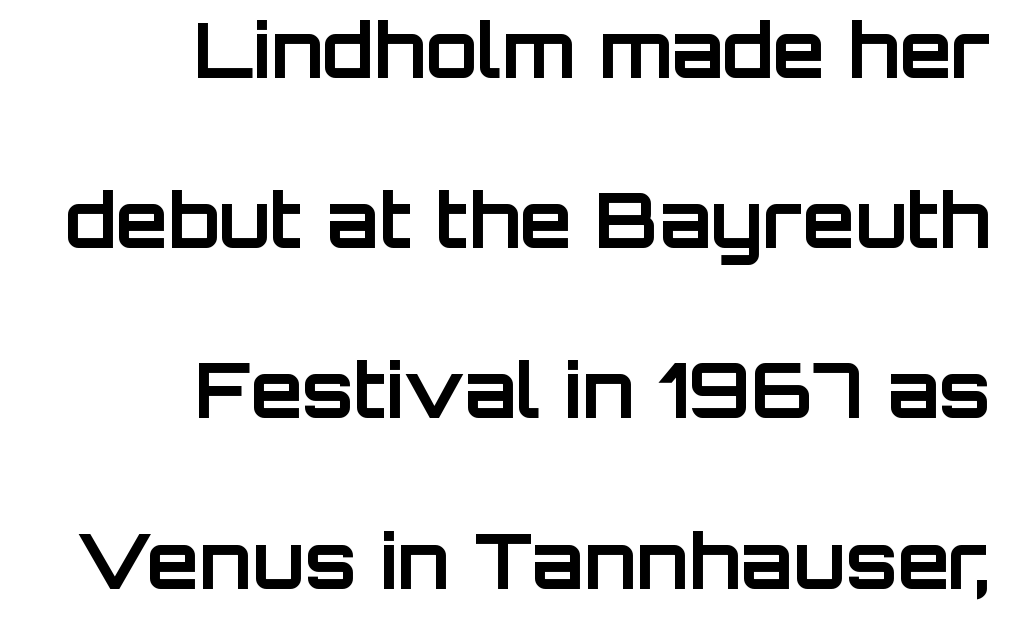
{"serif": "no", "italic": "no", "bold": "yes", "weight": "bold", "width": "normal", "stroke_contrast": "low", "x_height": "large", "monospaced": "no", "underline": "no", "align": "right", "line_spacing": "loose", "line_spacing_ratio": 2.24, "letter_spacing": "normal", "letter_spacing_em": 0.0, "glyph_px": 76}
